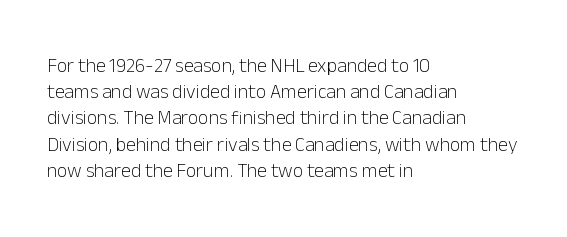
No chunkiness to these letters — they're not bold. Alignment: flush left. Do the letters lean? They stand straight. Horizontal bands of white between lines are of average thickness. Has an underline been added? It has not. Is the letter spacing exaggerated? No — it looks like the ordinary default.
